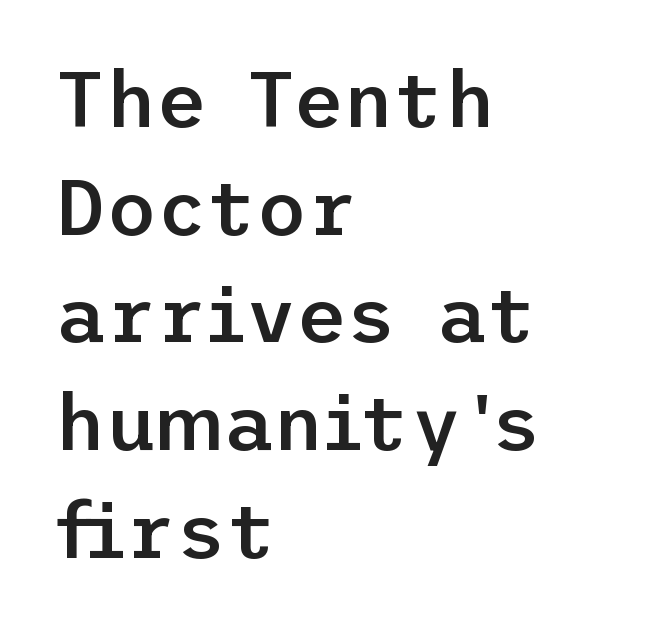
The image shows 78 px semibold sans-serif type, upright; set left-aligned, normal line spacing (1.38x), normal letter spacing, not underlined; low stroke contrast and a medium x-height.
